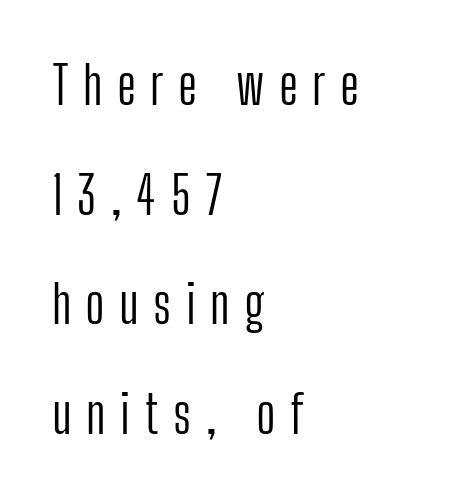
Q: Is the text bold? A: No.
Q: Is the text italic (slanted)? A: No, it is upright.
Q: Is the typeface a serif or a sans-serif typeface? A: Sans-serif.
Q: Is the text underlined? A: No.
Q: How is the paragraph aligned? A: Left-aligned.
Q: Is the spacing between letters normal or unusually wide? A: Unusually wide.
Q: Is the spacing between lines tight, normal or loose? A: Loose.
Q: Width (condensed, normal, or wide)? A: Condensed.
Q: Stroke contrast? A: Low.
Q: x-height? A: Medium.
Q: Monospaced? A: No.
